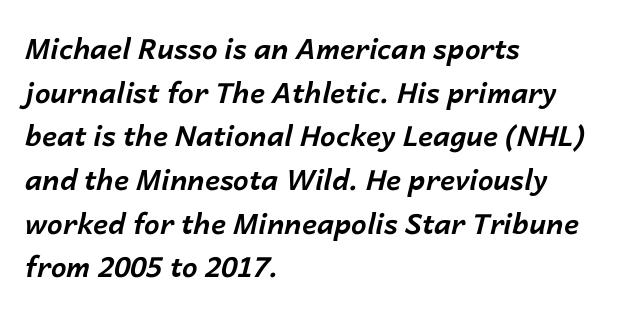
The image shows 28 px bold type, italic (leaning right); set left-aligned, normal line spacing (1.56x), normal letter spacing, not underlined; low stroke contrast and a medium x-height.
